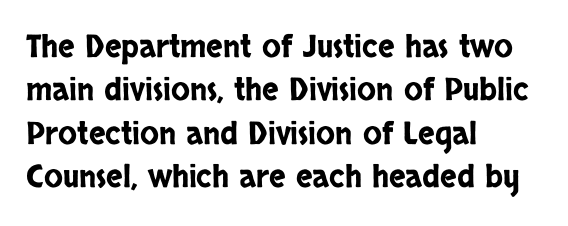
Q: Is the text italic (slanted)? A: No, it is upright.
Q: Is the typeface a serif or a sans-serif typeface? A: Sans-serif.
Q: Is the text underlined? A: No.
Q: How is the paragraph aligned? A: Left-aligned.
Q: Is the spacing between letters normal or unusually wide? A: Normal.
Q: Is the spacing between lines tight, normal or loose? A: Normal.
Q: Width (condensed, normal, or wide)? A: Condensed.
Q: Stroke contrast? A: Low.
Q: x-height? A: Large.
Q: Monospaced? A: No.
